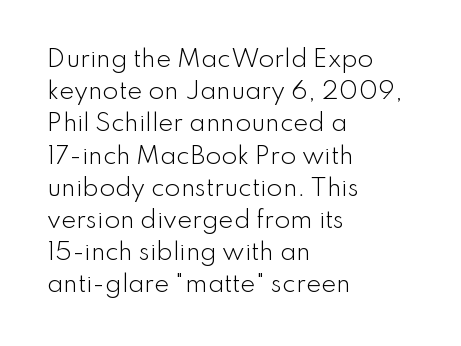
{"italic": "no", "bold": "no", "underline": "no", "align": "left", "line_spacing": "normal", "line_spacing_ratio": 1.4, "letter_spacing": "normal", "letter_spacing_em": 0.0, "glyph_px": 23}
